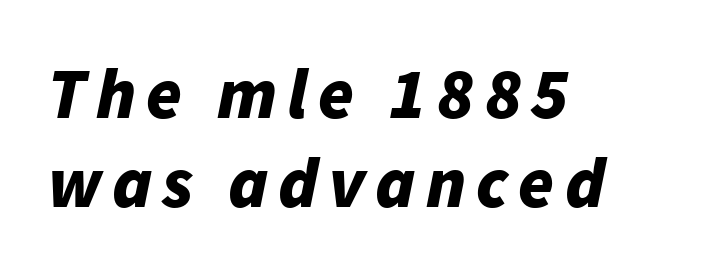
The image shows 72 px bold type, italic (leaning right); set left-aligned, line spacing 1.24x, not underlined; low stroke contrast and a medium x-height.
